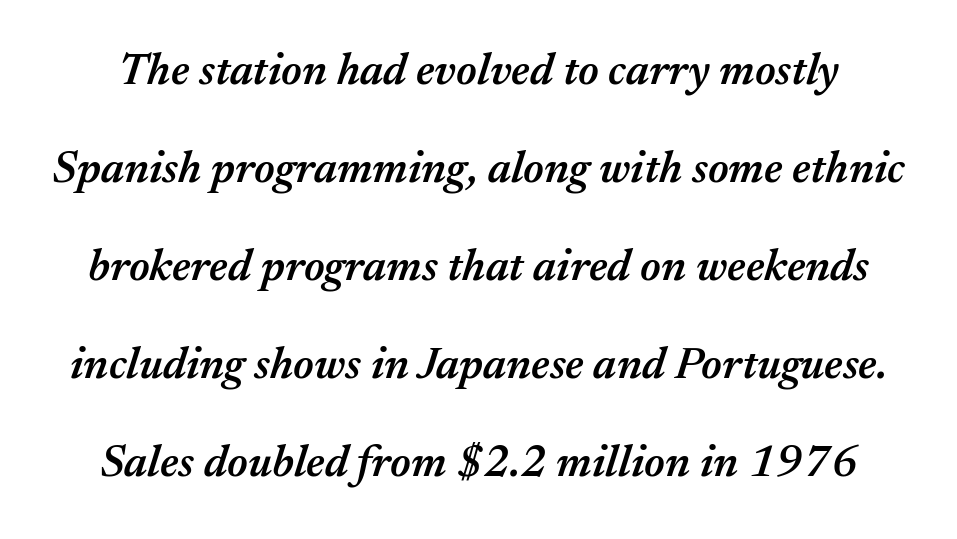
Letters rest on an invisible, unmarked baseline. Does extra space separate the letters? No, they use regular spacing. Regarding leading, the lines here are spaced well apart. The face used here is proportionally spaced, like ordinary book or web type.
